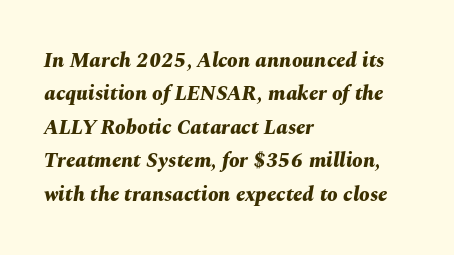
{"italic": "yes", "lean": "right", "slant_degrees": 10, "bold": "yes", "underline": "no", "align": "left", "line_spacing": "normal", "line_spacing_ratio": 1.59, "letter_spacing": "normal", "letter_spacing_em": 0.0, "glyph_px": 21}
